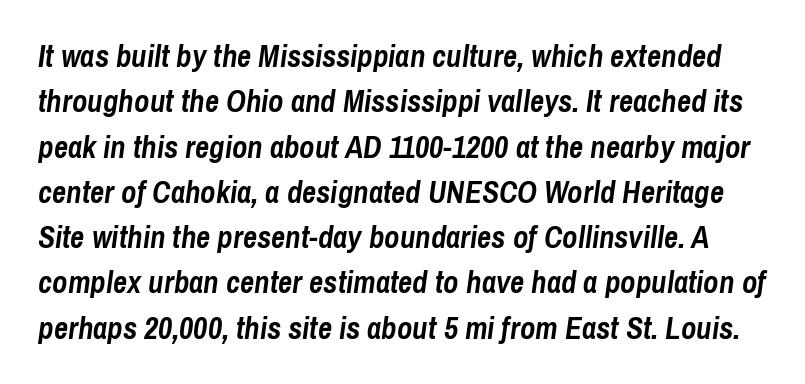
The letterforms sit shoulder to shoulder at normal distance. The letters are bold, with thick, heavy strokes. Designer's note — italics engaged. Each row of text sits above clean, open space.
